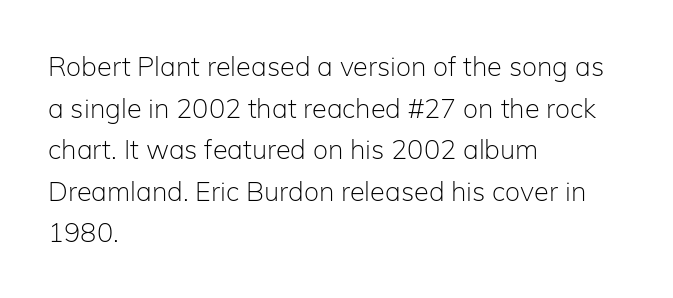
Q: Is the text bold? A: No.
Q: Is the text italic (slanted)? A: No, it is upright.
Q: Is the text underlined? A: No.
Q: How is the paragraph aligned? A: Left-aligned.
Q: Is the spacing between letters normal or unusually wide? A: Normal.
Q: Is the spacing between lines tight, normal or loose? A: Normal.
